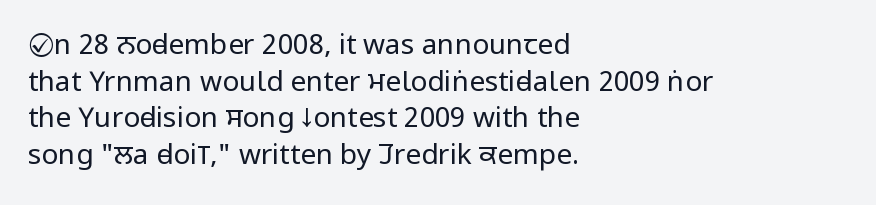
The image shows 28 px regular-weight, condensed sans-serif type, upright; set left-aligned, normal line spacing (1.31x), normal letter spacing, not underlined; low stroke contrast and a large x-height.
